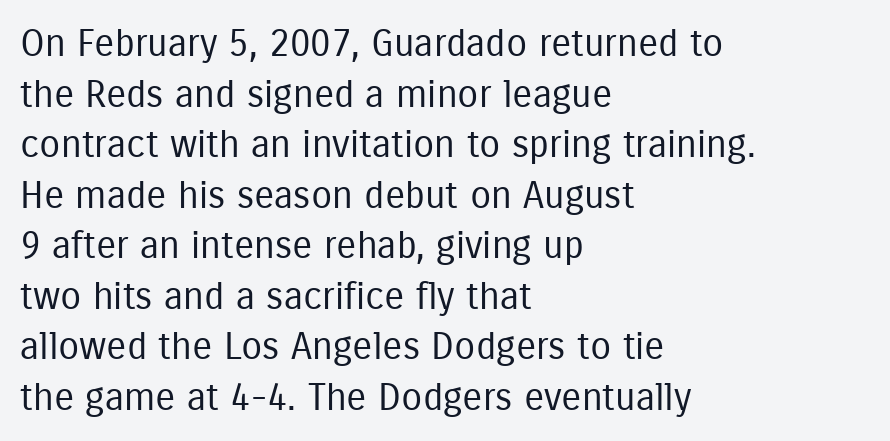
The image shows 38 px regular-weight, condensed sans-serif type, upright; set left-aligned, normal line spacing (1.33x), normal letter spacing, not underlined; low stroke contrast and a medium x-height.
